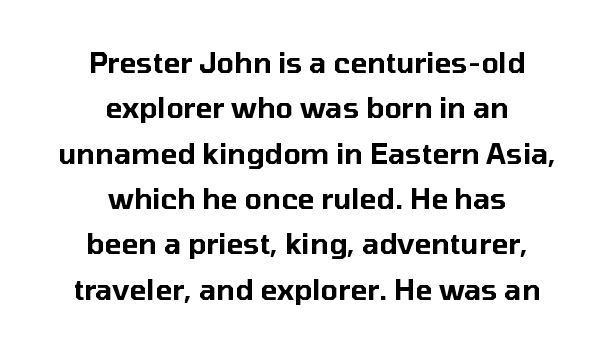
Looks like regular typesetting: each glyph gets only the width it needs. Typographically, this falls in the sans-serif category. The lettering holds an erect, upright posture throughout. There is no visible air inserted between adjacent glyphs.
